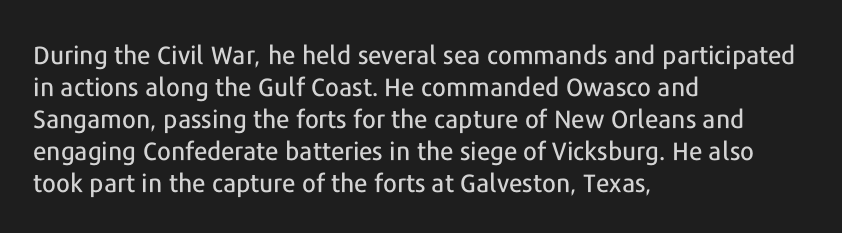
Summary of vertical rhythm: regular, with standard interline spacing. The string is rendered with underlining switched off. This rendering uses left alignment, leaving the right contour irregular. The lettering stays uniformly vertical, giving the passage a roman look. The horizontal fit of the characters is conventional and even.
